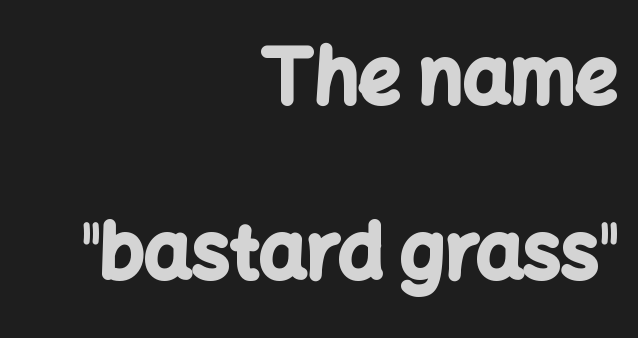
Every letter is thick-stroked: bold, no question. Type style note: lacks serifs. Horizontal alignment here is rightward, an uncommon choice for prose. Ascenders rise straight up at ninety degrees. Quick note: underline off. The passage shown is typed in a proportional face where columns would drift.
